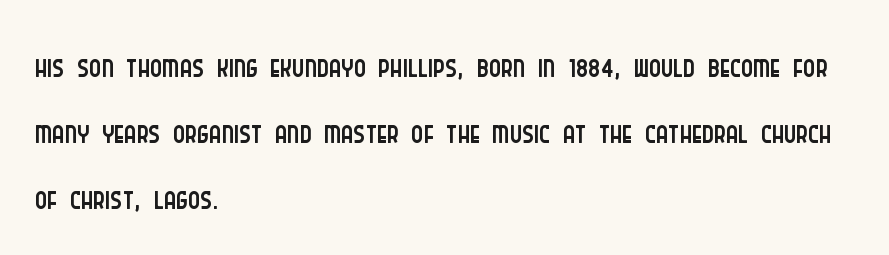
The image shows 46 px light, condensed sans-serif type, upright; set left-aligned, normal line spacing (1.44x), normal letter spacing, not underlined; low stroke contrast and a large x-height.
